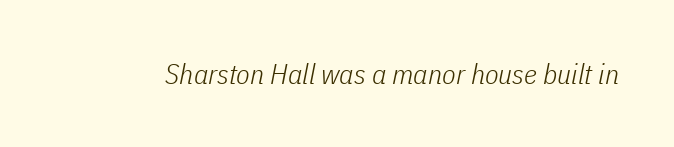
The letterforms sit shoulder to shoulder at normal distance. The strokes carry an ordinary text weight at most. The passage shown is typed in a proportional face where columns would drift. The space directly below the letters is spotless. Designer's note — italics engaged.
